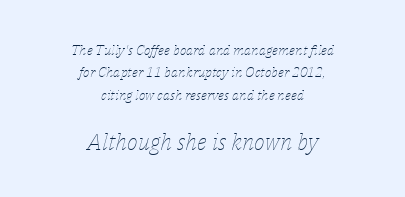
Q: Is the text bold? A: No.
Q: Is the text italic (slanted)? A: Yes, it leans right by about 14 degrees.
Q: Is the text underlined? A: No.
Q: How is the paragraph aligned? A: Centered.
Q: Is the spacing between letters normal or unusually wide? A: Normal.
Q: Is the spacing between lines tight, normal or loose? A: Normal.
Q: Which block of text is set in a larger size, the first (top) or the second (bottom)? A: The second (bottom) one.
